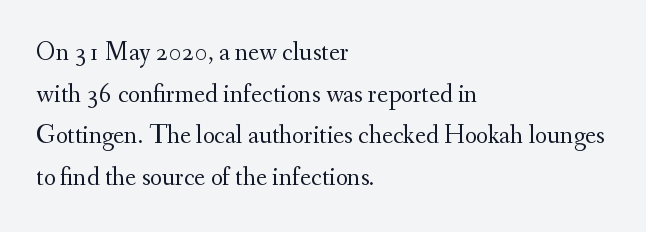
Rule under the text: the space is simply empty. One-word summary of the alignment: left. Stroke thickness stays within the range of a standard reading face or lighter. Rows of type keep a routine distance in the vertical direction. Ascenders rise straight up at ninety degrees. The tracking reads as untouched default to a designer's eye.
